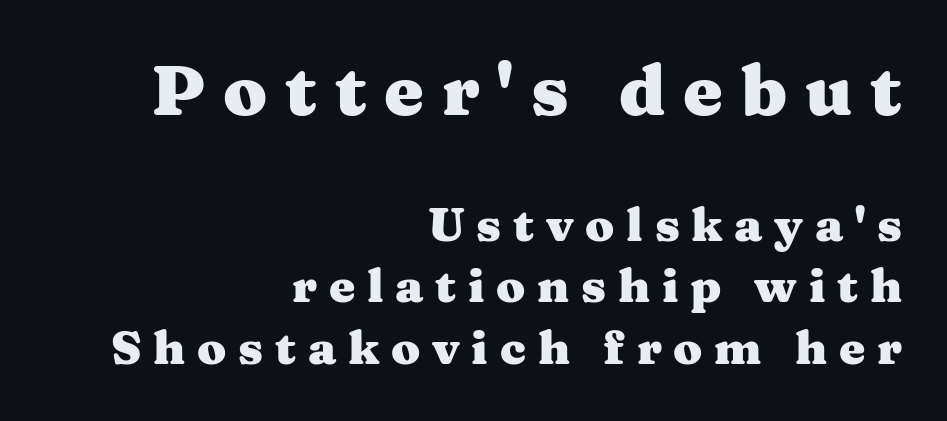
This is serif lettering, the kind often seen in printed books. The passage shown begins with its larger block and ends with its smaller one. Reading down the block, your eye finds every line finishing at a fixed right position. Think of a printed novel: that variable character pitch is what you see here. Lines of text with bare space underneath.
